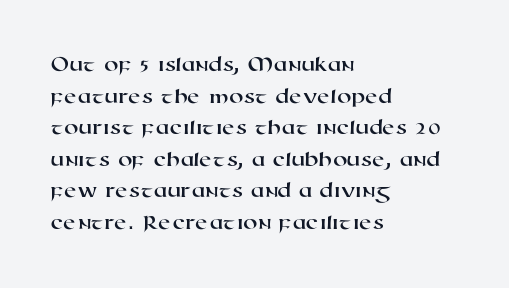
{"underline": "no", "align": "left", "line_spacing": "normal", "line_spacing_ratio": 1.37, "letter_spacing": "normal", "letter_spacing_em": 0.0, "glyph_px": 23}
